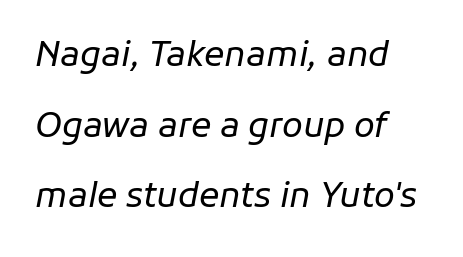
Tracking value appears to be zero — textbook default spacing. Clear beneath every line of the passage. Spacing verdict: proportional, widths tailored to each character. A typesetter would mark this as italic. Weight class: somewhere from thin through regular. In CSS terms this would be text-align: left.
